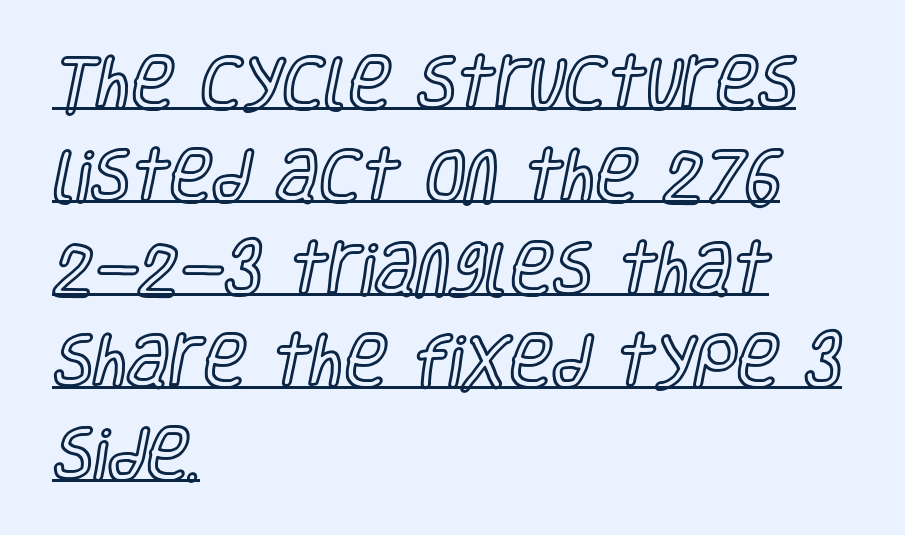
The image shows 58 px condensed type; set left-aligned, normal line spacing (1.6x), normal letter spacing, underlined; a large x-height.
